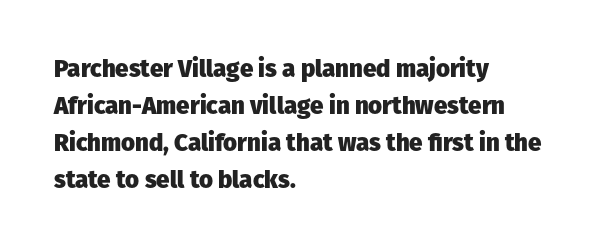
These lines sit exactly where default settings would place them. Descenders are the only things crossing below the line. As a designer I'd log this as weight 700, bold. Where is the straight margin? On the left. The axis of the letterforms is exactly vertical. No extra tracking has been applied to these lines.
